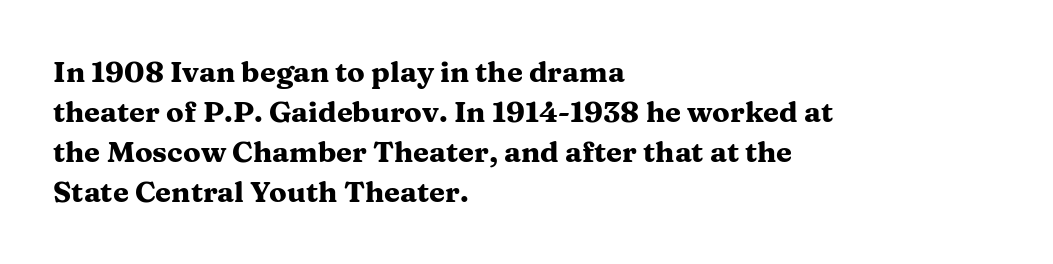
Each row of text sits above clean, open space. Weight: bold. Is this a fixed-width face? No — the glyphs have proportional, varying widths. Compared with typical paragraphs, the rows here are spaced about the same. The face used here is seriffed, in the tradition of book romans. It's the straight-up-and-down kind of type.
